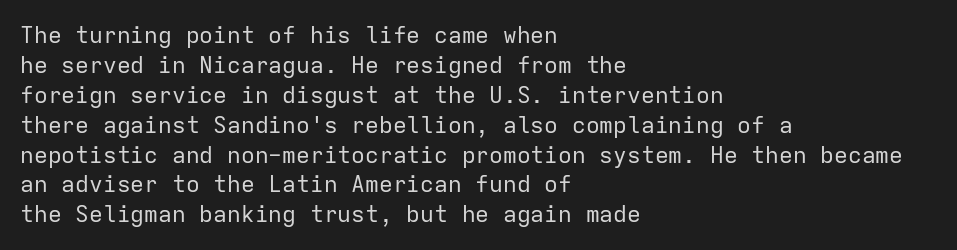
{"italic": "no", "bold": "no", "underline": "no", "align": "left", "line_spacing": "normal", "line_spacing_ratio": 1.3, "letter_spacing": "normal", "letter_spacing_em": 0.0, "glyph_px": 23}
